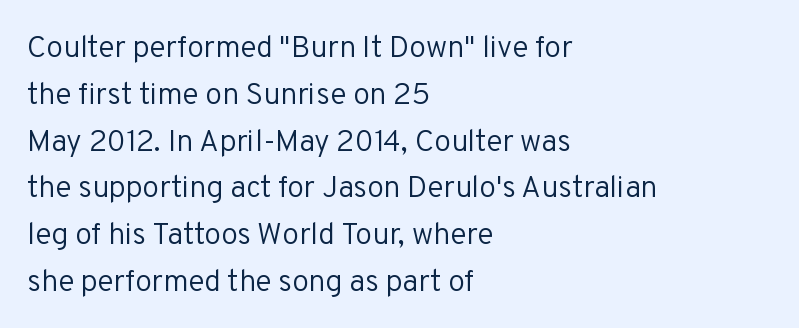
These lines are composed in type without serifs. Where is the straight margin? On the left. One glance says typical: line gaps are just what's usual. This is not heavy type; no bold has been used. Students, note that the glyphs here touch the page at normal intervals. The space beneath each line is pristine and unruled.
